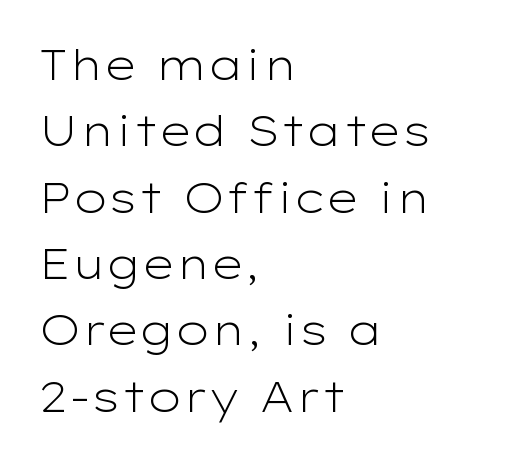
Q: Is the text bold? A: No.
Q: Is the text italic (slanted)? A: No, it is upright.
Q: Is the typeface a serif or a sans-serif typeface? A: Sans-serif.
Q: Is the text underlined? A: No.
Q: How is the paragraph aligned? A: Left-aligned.
Q: Is the spacing between letters normal or unusually wide? A: Normal.
Q: Is the spacing between lines tight, normal or loose? A: Normal.
Q: Width (condensed, normal, or wide)? A: Wide.
Q: Stroke contrast? A: Low.
Q: x-height? A: Medium.
Q: Monospaced? A: No.
